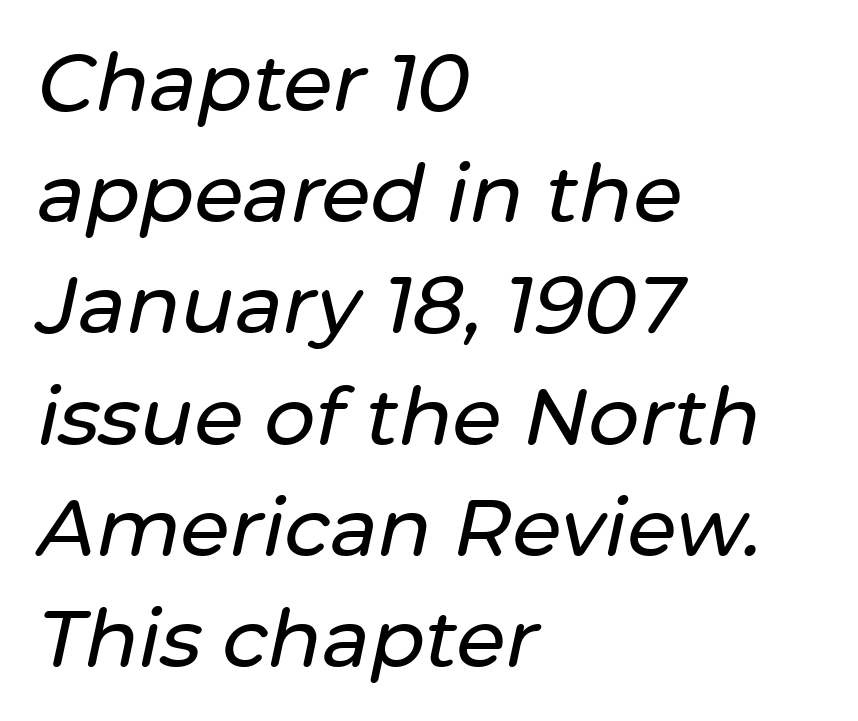
The image shows 80 px text type, italic (leaning right); set left-aligned, normal line spacing (1.39x), normal letter spacing, not underlined; low stroke contrast and a medium x-height.
